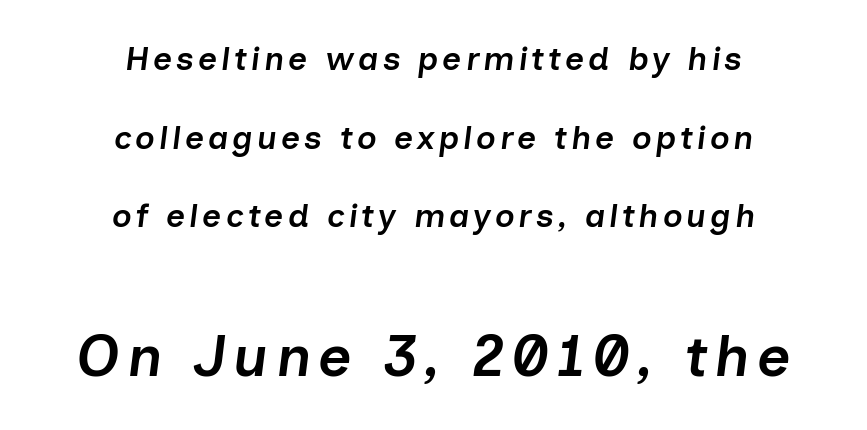
The image shows 58 px semibold type, italic (leaning right); set centered, loose line spacing (2.38x), not underlined; the second (bottom) block is 1.76x larger; low stroke contrast and a medium x-height.
